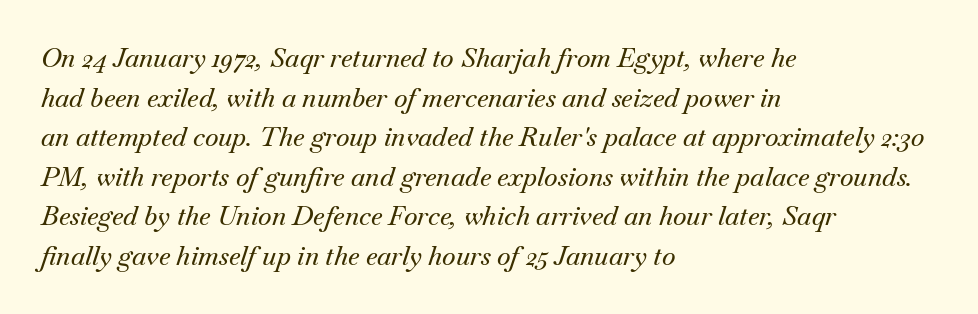
The letterforms sit shoulder to shoulder at normal distance. Nobody drew a line under any word here. Left-aligned paragraph, ragged on the right. The specimen reads as italic at a glance. In terms of leading, this rendering sits right in the middle.
